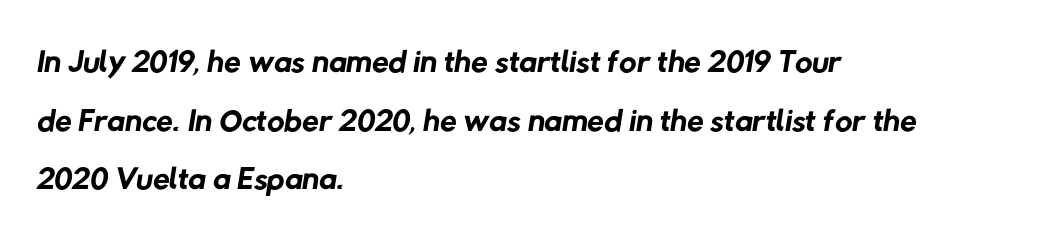
Compared with a centered layout, this one pins lines to the left instead. Is this a fixed-width face? No — the glyphs have proportional, varying widths. Serif or sans? Sans — the stroke terminals are bare. The gap between lines stays unmarked. Summary of weight: not heavy and not bold.
